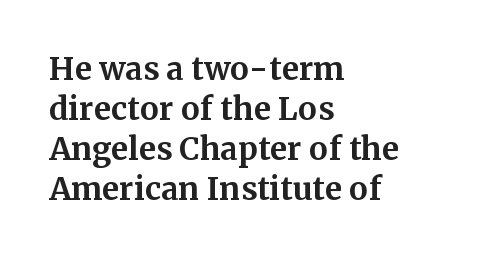
{"serif": "yes", "italic": "no", "bold": "yes", "weight": "bold", "width": "normal", "stroke_contrast": "medium", "x_height": "medium", "monospaced": "no", "underline": "no", "align": "left", "line_spacing": "normal", "line_spacing_ratio": 1.29, "letter_spacing": "normal", "letter_spacing_em": 0.0, "glyph_px": 31}
